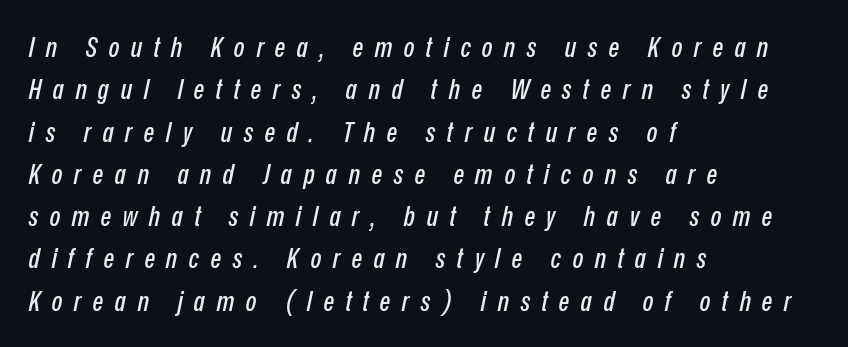
The rendering uses a moderate line-height, typical for paragraphs. This sample uses expanded letter spacing, leaving extra air between glyphs. Horizontal alignment here is leftward, the default for most running prose. Observe the lean: these are italic letterforms. Anything drawn beneath the words? Only blank space. The letters advance in unequal steps, a hallmark of proportional type.
